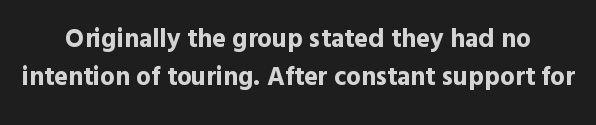
{"italic": "no", "bold": "yes", "underline": "no", "line_spacing": "normal", "line_spacing_ratio": 1.45, "letter_spacing": "normal", "letter_spacing_em": 0.0, "glyph_px": 26}
